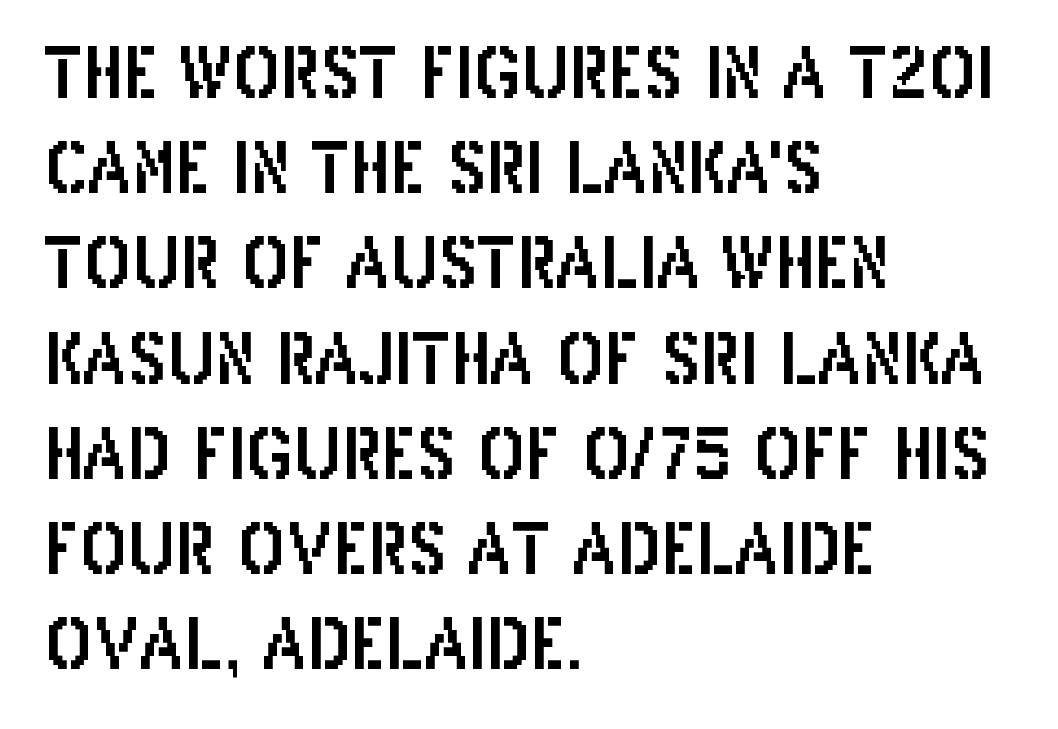
The passage shown has conventional tracking throughout. Serifs: no, the terminals of the letterforms are clean. The string is rendered with underlining switched off. Quick note: not italic, upright. How would I describe the line gaps? Plain and ordinary.
